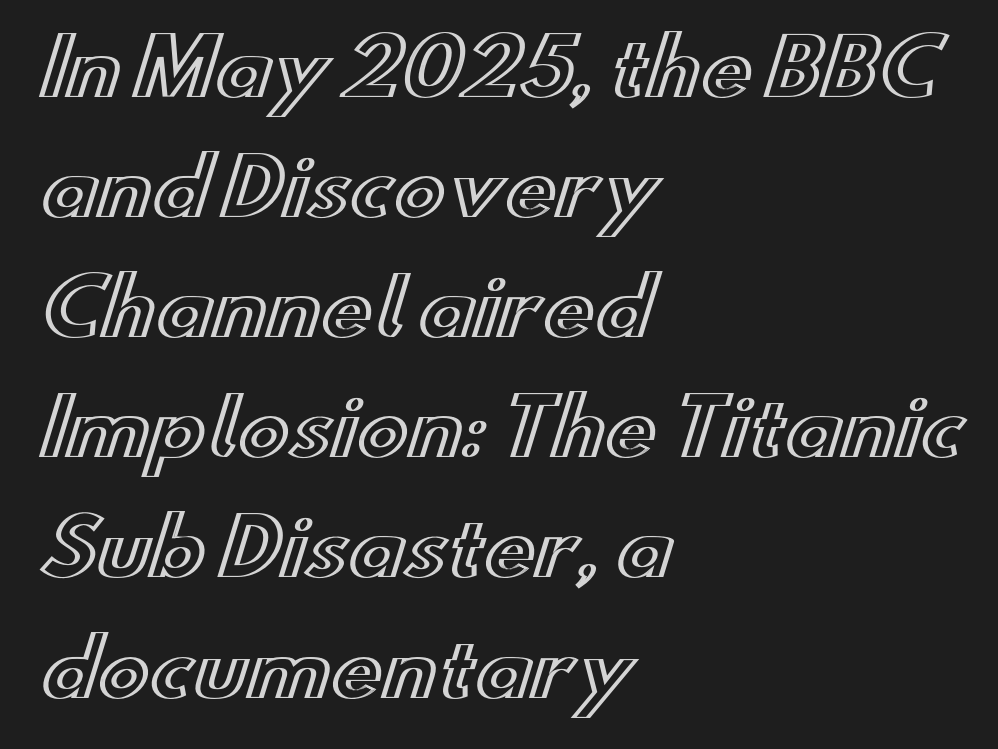
The compositor pushed each line to the left boundary. The words here are not underlined. Tracking value appears to be zero — textbook default spacing. Evenly set lines give the paragraph a standard silhouette. Varying glyph widths throughout — classic text-font behaviour.
